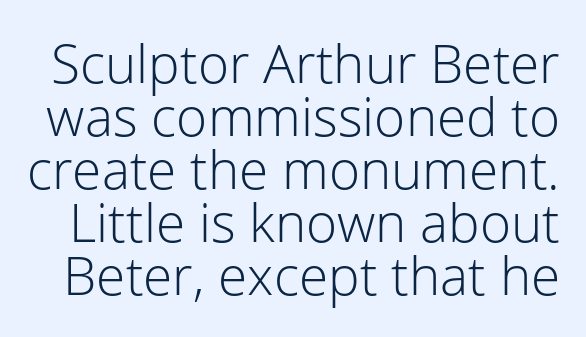
{"serif": "no", "italic": "no", "bold": "no", "weight": "light", "width": "normal", "stroke_contrast": "low", "x_height": "medium", "monospaced": "no", "underline": "no", "line_spacing": "tight", "line_spacing_ratio": 1.0, "letter_spacing": "normal", "letter_spacing_em": 0.0, "glyph_px": 53}
